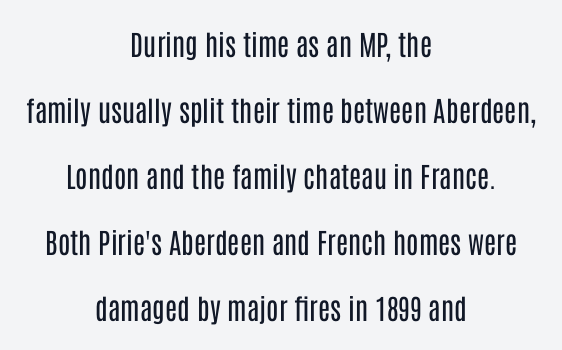
{"serif": "no", "italic": "no", "bold": "no", "weight": "regular", "width": "condensed", "stroke_contrast": "low", "x_height": "large", "monospaced": "no", "underline": "no", "align": "center", "line_spacing": "loose", "line_spacing_ratio": 2.36, "letter_spacing": "normal", "letter_spacing_em": 0.0, "glyph_px": 28}
